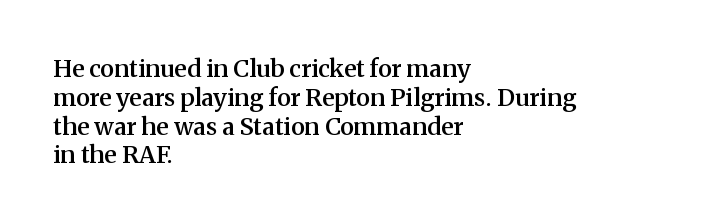
The image shows 24 px text type, upright; set left-aligned, line spacing 1.2x, normal letter spacing, not underlined.
